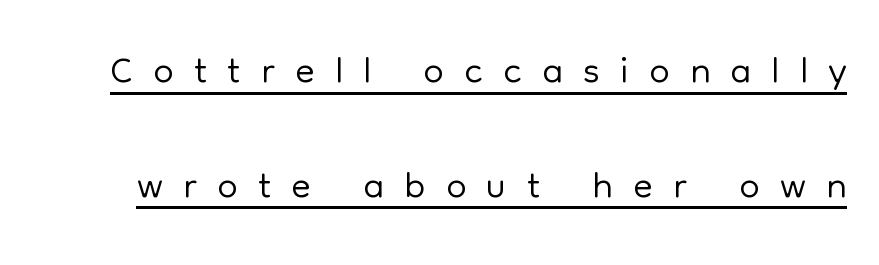
Q: Is the text bold? A: No.
Q: Is the text italic (slanted)? A: No, it is upright.
Q: Is the typeface a serif or a sans-serif typeface? A: Sans-serif.
Q: Is the text underlined? A: Yes.
Q: Is the spacing between letters normal or unusually wide? A: Unusually wide.
Q: Is the spacing between lines tight, normal or loose? A: Loose.
Q: Width (condensed, normal, or wide)? A: Normal.
Q: Stroke contrast? A: Low.
Q: x-height? A: Medium.
Q: Monospaced? A: No.
